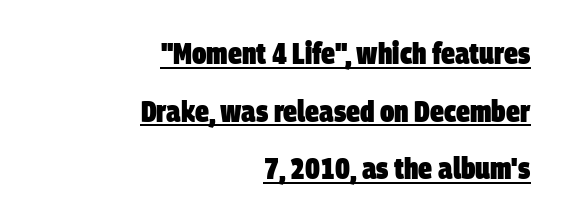
{"serif": "no", "bold": "yes", "weight": "heavy", "width": "condensed", "stroke_contrast": "low", "x_height": "large", "monospaced": "no", "underline": "yes", "align": "right", "line_spacing_ratio": 1.86, "letter_spacing": "normal", "letter_spacing_em": 0.0, "glyph_px": 31}
